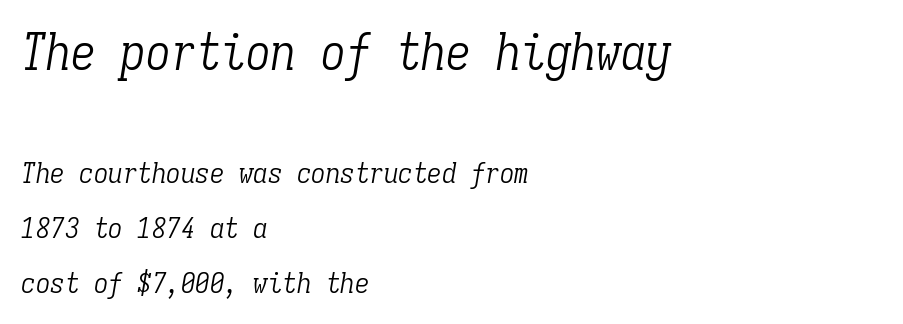
{"serif": "yes", "italic": "yes", "lean": "right", "slant_degrees": 9, "bold": "no", "weight": "light", "width": "condensed", "stroke_contrast": "low", "x_height": "medium", "monospaced": "yes", "underline": "no", "align": "left", "line_spacing_ratio": 1.89, "letter_spacing": "normal", "letter_spacing_em": 0.0, "larger_block": "first", "size_ratio": 1.72, "glyph_px": 50}
